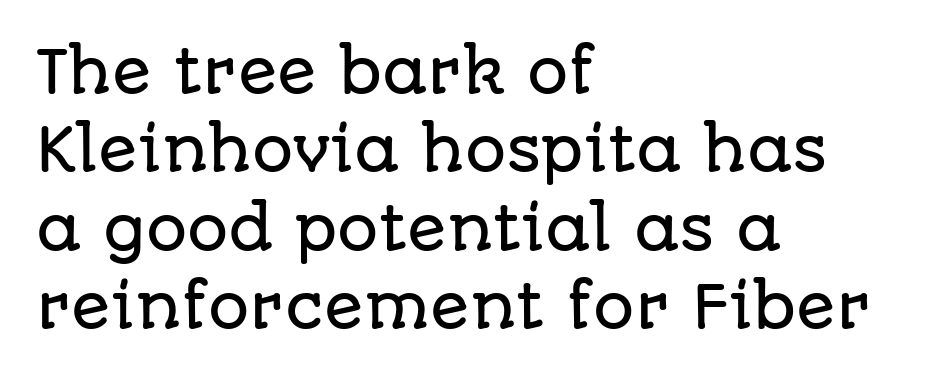
The image shows 58 px sans-serif type, upright; set left-aligned, normal line spacing (1.35x), normal letter spacing, not underlined; low stroke contrast and a large x-height.
